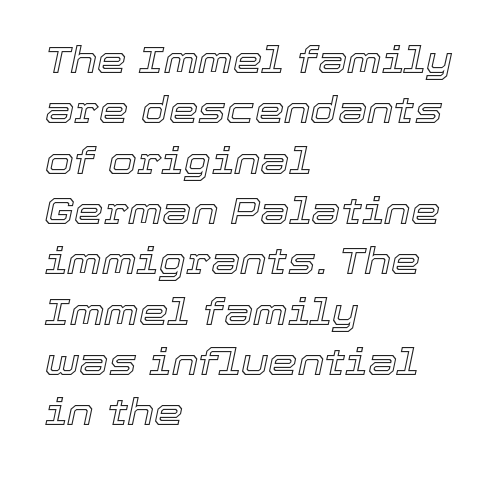
The image shows 37 px text type, italic (leaning right); set left-aligned, normal line spacing (1.36x), normal letter spacing, not underlined; a medium x-height.
